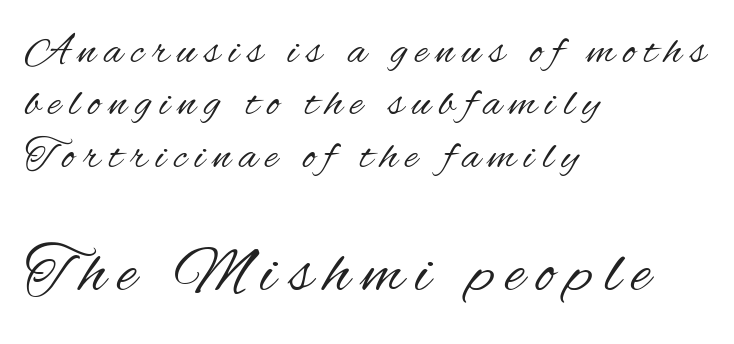
Q: Is the text bold? A: No.
Q: Is the text italic (slanted)? A: Yes.
Q: Is the typeface a serif or a sans-serif typeface? A: Sans-serif.
Q: Is the text underlined? A: No.
Q: How is the paragraph aligned? A: Left-aligned.
Q: Which block of text is set in a larger size, the first (top) or the second (bottom)? A: The second (bottom) one.
Q: Width (condensed, normal, or wide)? A: Condensed.
Q: Stroke contrast? A: Medium.
Q: x-height? A: Small.
Q: Monospaced? A: No.
